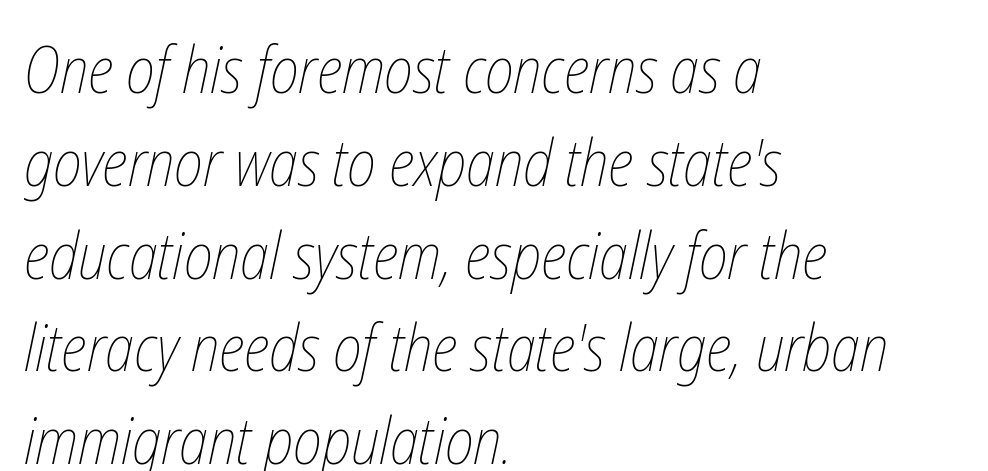
Q: Is the text bold? A: No.
Q: Is the text underlined? A: No.
Q: How is the paragraph aligned? A: Left-aligned.
Q: Is the spacing between letters normal or unusually wide? A: Normal.
Q: Is the spacing between lines tight, normal or loose? A: Normal.
Q: Width (condensed, normal, or wide)? A: Condensed.
Q: Stroke contrast? A: Low.
Q: x-height? A: Medium.
Q: Monospaced? A: No.
